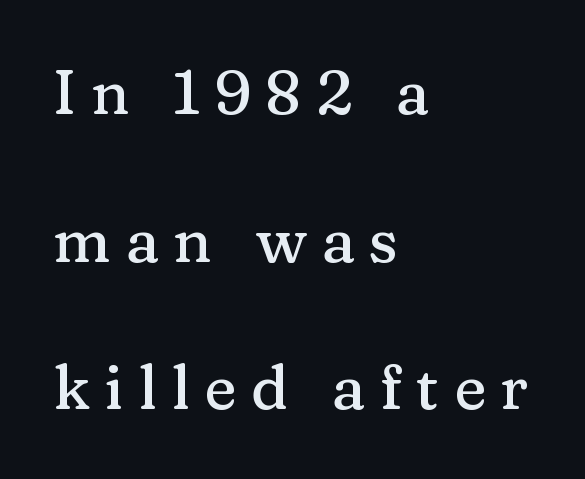
The face used here is seriffed, in the tradition of book romans. Each word looks stretched out because of the extra space between its letters. The ragged edge is on the right, which tells us the setting is flush left. The rendering uses natural spacing where letterforms have individual widths.
